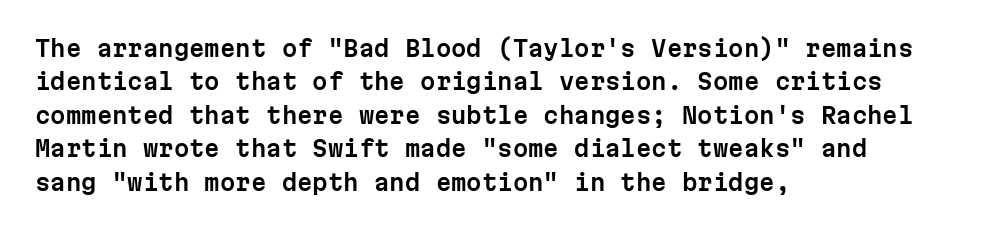
The image shows 22 px text type, upright; set left-aligned, normal line spacing (1.52x), normal letter spacing, not underlined.
